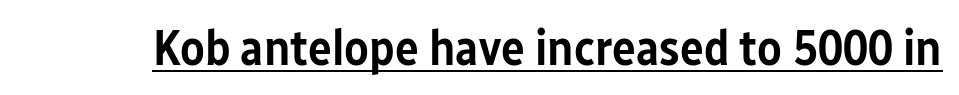
Q: Is the text bold? A: Semi-bold.
Q: Is the text italic (slanted)? A: No, it is upright.
Q: Is the typeface a serif or a sans-serif typeface? A: Sans-serif.
Q: Is the text underlined? A: Yes.
Q: Is the spacing between letters normal or unusually wide? A: Normal.
Q: Width (condensed, normal, or wide)? A: Condensed.
Q: Stroke contrast? A: Low.
Q: x-height? A: Medium.
Q: Monospaced? A: No.
